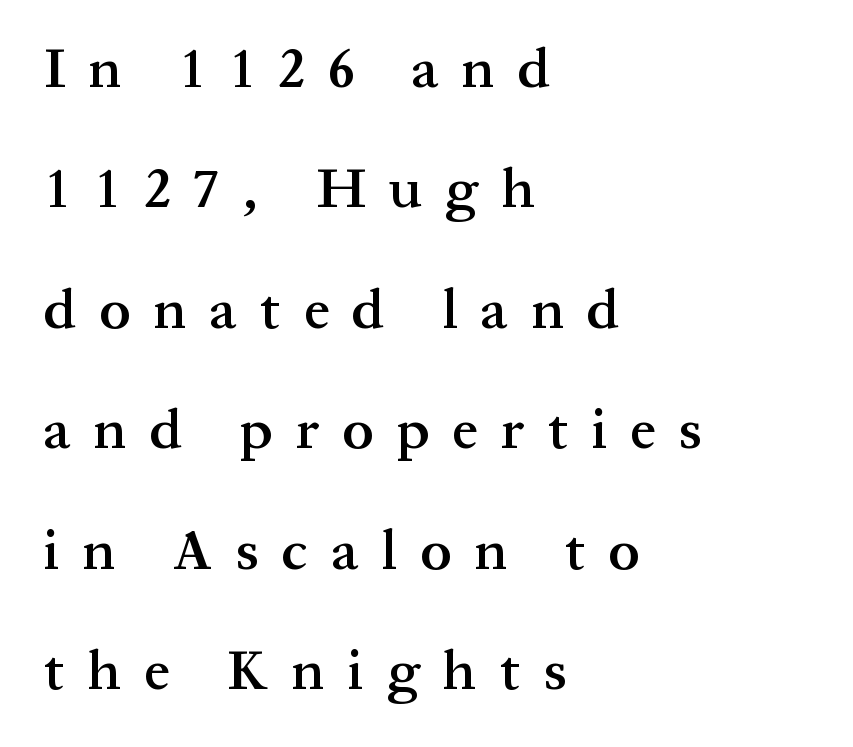
{"serif": "yes", "italic": "no", "bold": "semi", "weight": "semibold", "width": "normal", "stroke_contrast": "medium", "x_height": "medium", "monospaced": "no", "underline": "no", "align": "left", "line_spacing": "loose", "line_spacing_ratio": 2.15, "letter_spacing": "wide", "letter_spacing_em": 0.42, "glyph_px": 56}
